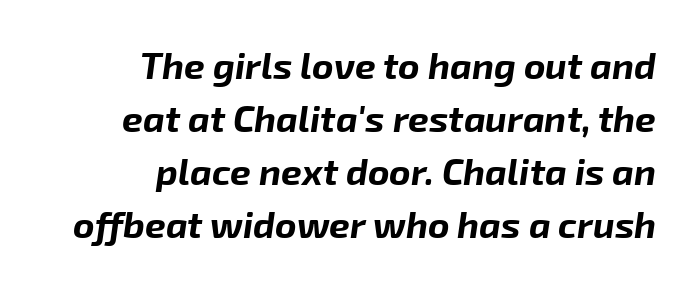
The image shows 37 px bold type, italic (leaning right); set right-aligned, normal line spacing (1.43x), normal letter spacing, not underlined; low stroke contrast and a medium x-height.
